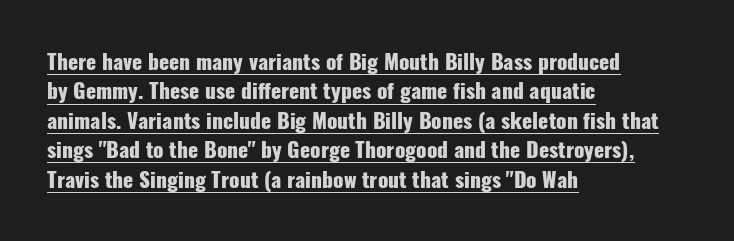
There is no visible air inserted between adjacent glyphs. I'd describe the lettering as bold — thick and assertive. How would I describe the line gaps? Plain and ordinary. These lines are set flush left with a ragged right edge.
